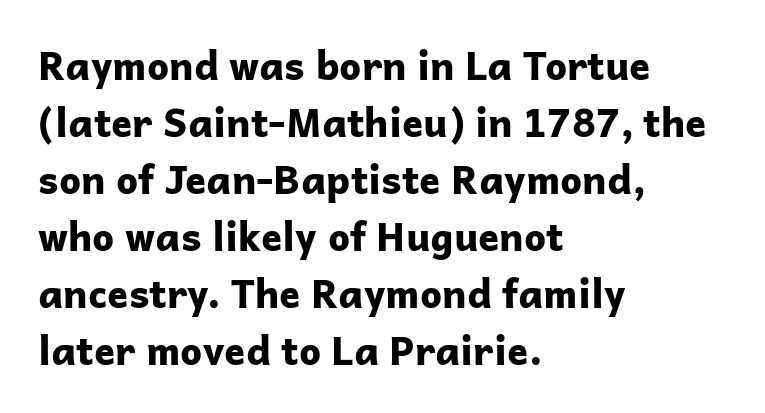
Q: Is the text bold? A: Yes.
Q: Is the text italic (slanted)? A: No, it is upright.
Q: Is the typeface a serif or a sans-serif typeface? A: Sans-serif.
Q: Is the text underlined? A: No.
Q: How is the paragraph aligned? A: Left-aligned.
Q: Is the spacing between letters normal or unusually wide? A: Normal.
Q: Is the spacing between lines tight, normal or loose? A: Normal.
Q: Width (condensed, normal, or wide)? A: Normal.
Q: Stroke contrast? A: Low.
Q: x-height? A: Medium.
Q: Monospaced? A: No.
